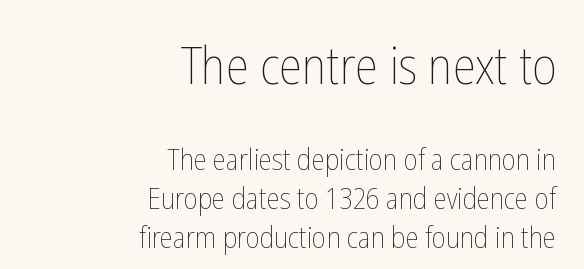
Underline: absent. This sample uses an upright cut, with every glyph sitting square on the baseline. Summary of vertical rhythm: regular, with standard interline spacing. All the whitespace from short lines collects on the left.
